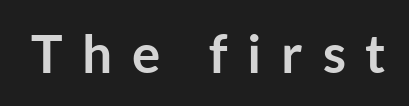
Q: Is the text bold? A: Yes.
Q: Is the text italic (slanted)? A: No, it is upright.
Q: Is the typeface a serif or a sans-serif typeface? A: Sans-serif.
Q: Is the text underlined? A: No.
Q: Is the spacing between letters normal or unusually wide? A: Unusually wide.
Q: Width (condensed, normal, or wide)? A: Normal.
Q: Stroke contrast? A: Low.
Q: x-height? A: Medium.
Q: Monospaced? A: No.
